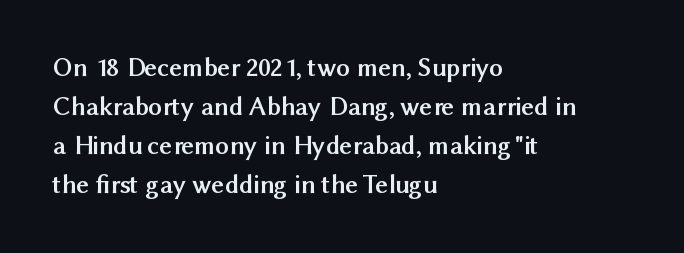
{"italic": "no", "bold": "yes", "underline": "no", "align": "left", "line_spacing": "normal", "line_spacing_ratio": 1.44, "letter_spacing": "normal", "letter_spacing_em": 0.0, "glyph_px": 27}
